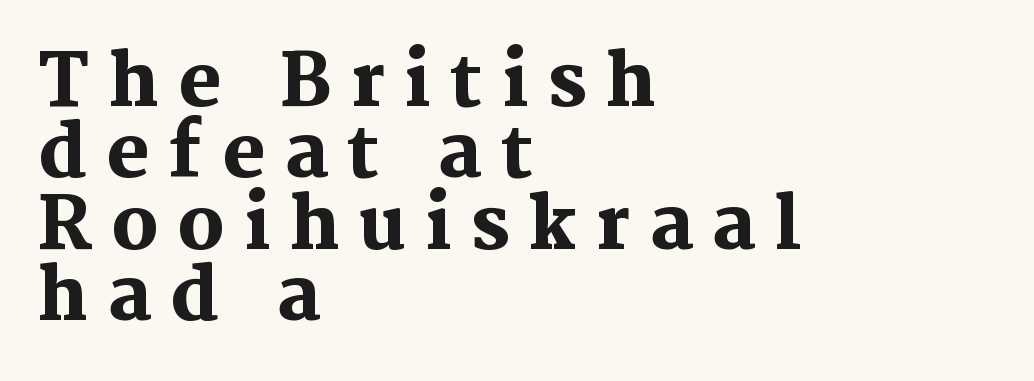
Do the characters align in a grid? No, the font is proportional. The text block is weighted toward the left margin, trailing off unevenly rightward. Nope, not italic — everything's standing straight. Strong, thick strokes mark this as bold type. Unmarked baselines from the first word to the last.
